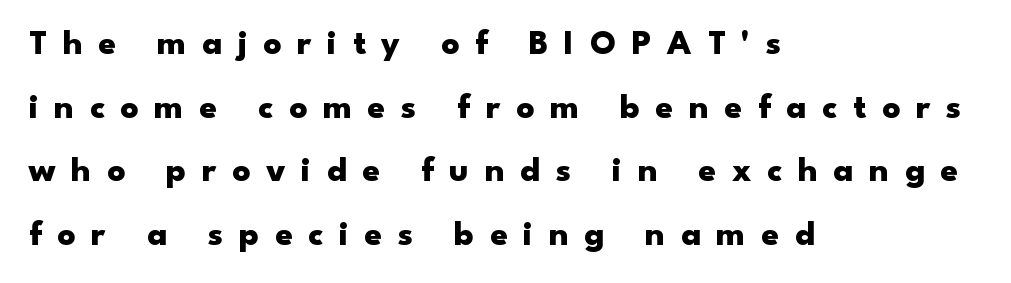
The font's upright variant was chosen for this text. The face used here is proportionally spaced, like ordinary book or web type. As a designer I'd log this as weight 700, bold. The passage shown has open, widely tracked lettering throughout.
